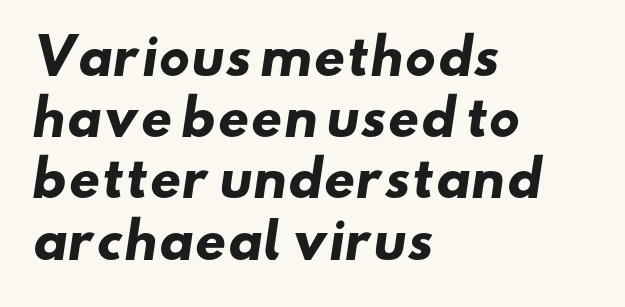
{"serif": "no", "bold": "yes", "weight": "heavy", "width": "wide", "stroke_contrast": "low", "x_height": "small", "monospaced": "no", "underline": "no", "align": "left", "line_spacing": "normal", "line_spacing_ratio": 1.25, "letter_spacing": "normal", "letter_spacing_em": 0.0, "glyph_px": 49}
